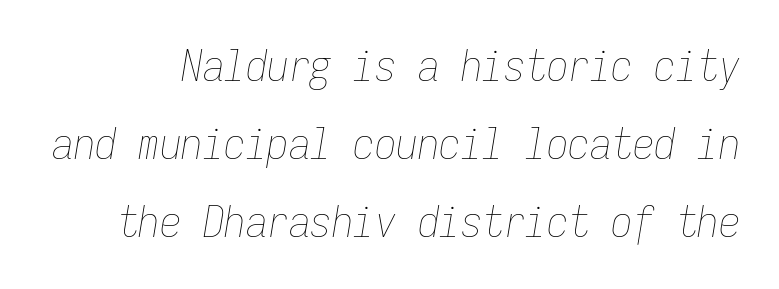
{"italic": "yes", "lean": "right", "slant_degrees": 9, "bold": "no", "weight": "thin", "width": "condensed", "stroke_contrast": "low", "x_height": "medium", "monospaced": "yes", "underline": "no", "line_spacing_ratio": 1.81, "letter_spacing": "normal", "letter_spacing_em": 0.0, "glyph_px": 43}
